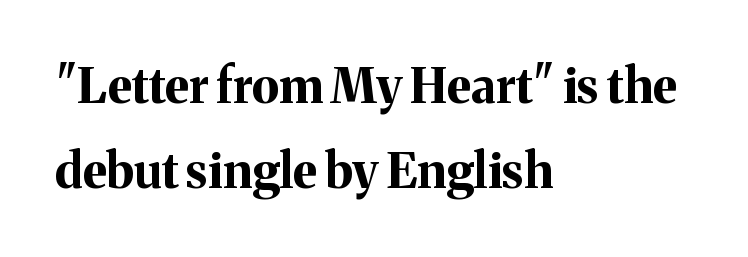
Q: Is the text bold? A: Yes.
Q: Is the text italic (slanted)? A: No, it is upright.
Q: Is the typeface a serif or a sans-serif typeface? A: Serif.
Q: Is the text underlined? A: No.
Q: How is the paragraph aligned? A: Left-aligned.
Q: Is the spacing between letters normal or unusually wide? A: Normal.
Q: Width (condensed, normal, or wide)? A: Normal.
Q: Stroke contrast? A: Medium.
Q: x-height? A: Medium.
Q: Monospaced? A: No.
